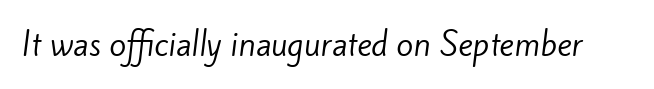
{"serif": "no", "bold": "no", "weight": "regular", "width": "normal", "stroke_contrast": "low", "x_height": "small", "monospaced": "no", "underline": "no", "letter_spacing": "normal", "letter_spacing_em": 0.0, "glyph_px": 31}
